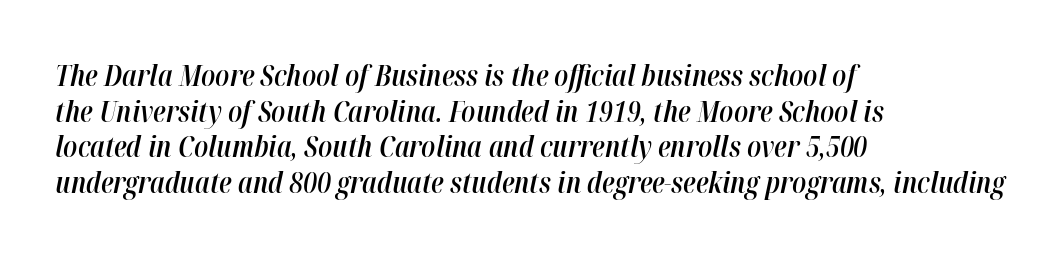
One-word summary of the alignment: left. The passage shown is semibold, sitting just below true bold. The font's italic variant was chosen for this text. Here the glyphs are tracked normally, forming tight word shapes.
